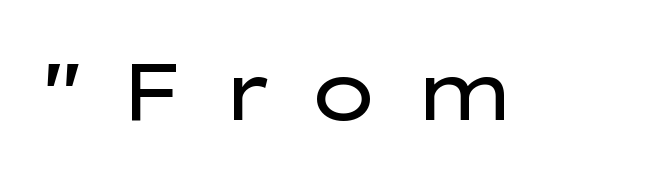
{"serif": "no", "italic": "no", "bold": "no", "weight": "regular", "width": "wide", "stroke_contrast": "low", "x_height": "medium", "monospaced": "no", "underline": "no", "letter_spacing": "wide", "letter_spacing_em": 0.41, "glyph_px": 80}
